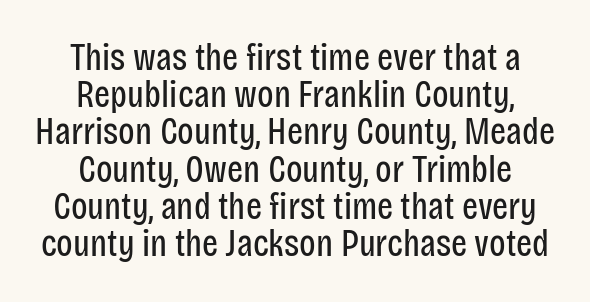
{"serif": "no", "italic": "no", "bold": "no", "weight": "regular", "width": "condensed", "stroke_contrast": "low", "x_height": "large", "monospaced": "no", "underline": "no", "align": "center", "line_spacing": "tight", "line_spacing_ratio": 0.98, "letter_spacing": "normal", "letter_spacing_em": 0.0, "glyph_px": 38}
